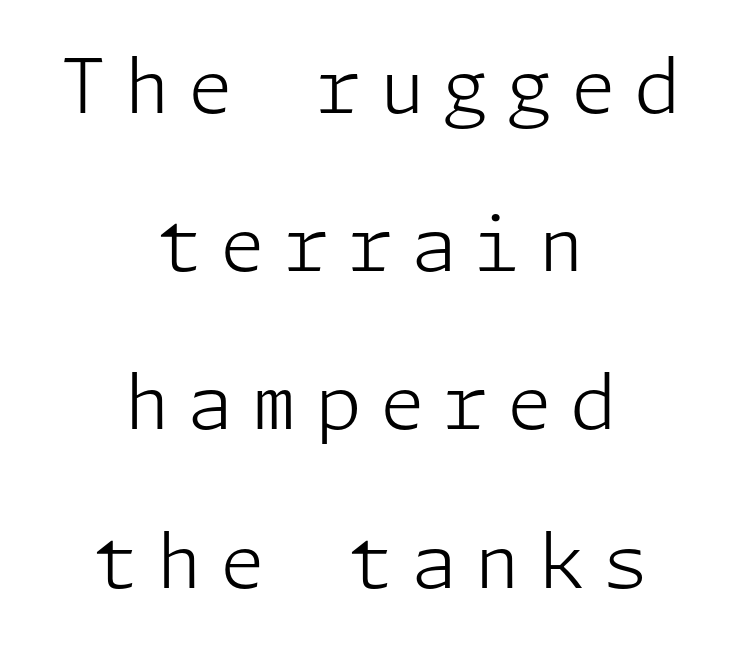
Typeset on center — no edge is straight. Clear beneath every line of the passage. In terms of leading, this rendering errs on the spacious side. Weight: not bold — regular or lighter. The text was rendered using a sans face with plain stroke endings.
